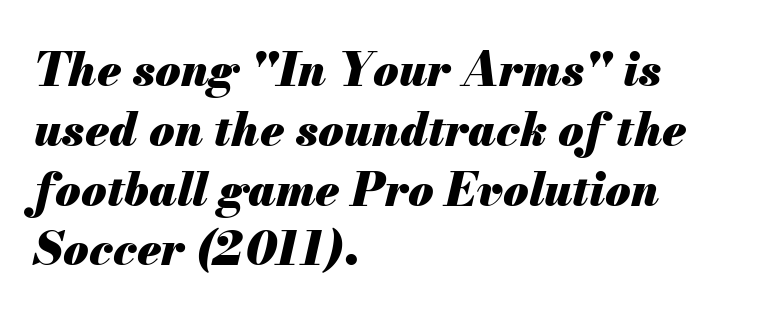
Q: Is the text bold? A: Yes.
Q: Is the text italic (slanted)? A: Yes, it leans right by about 13 degrees.
Q: Is the text underlined? A: No.
Q: How is the paragraph aligned? A: Left-aligned.
Q: Is the spacing between letters normal or unusually wide? A: Normal.
Q: Is the spacing between lines tight, normal or loose? A: Normal.
Q: Width (condensed, normal, or wide)? A: Normal.
Q: Stroke contrast? A: Medium.
Q: x-height? A: Small.
Q: Monospaced? A: No.
